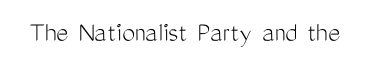
Q: Is the text bold? A: No.
Q: Is the text italic (slanted)? A: No, it is upright.
Q: Is the typeface a serif or a sans-serif typeface? A: Sans-serif.
Q: Is the text underlined? A: No.
Q: Is the spacing between letters normal or unusually wide? A: Normal.
Q: Width (condensed, normal, or wide)? A: Condensed.
Q: Stroke contrast? A: Medium.
Q: x-height? A: Medium.
Q: Monospaced? A: No.
